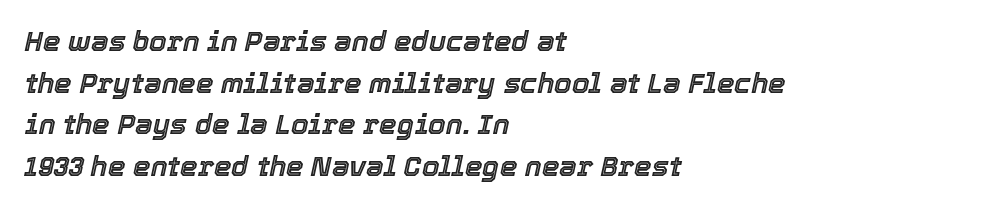
Q: Is the text italic (slanted)? A: Yes, it leans right by about 12 degrees.
Q: Is the text underlined? A: No.
Q: How is the paragraph aligned? A: Left-aligned.
Q: Is the spacing between letters normal or unusually wide? A: Normal.
Q: Is the spacing between lines tight, normal or loose? A: Normal.
Q: Width (condensed, normal, or wide)? A: Normal.
Q: x-height? A: Medium.
Q: Monospaced? A: No.
